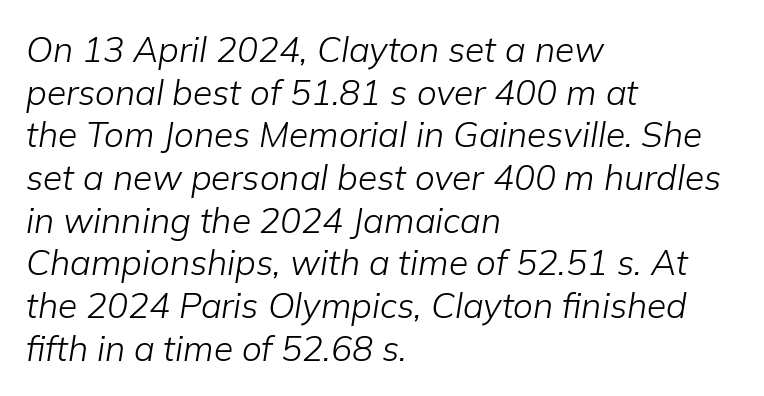
{"italic": "yes", "lean": "right", "slant_degrees": 9, "bold": "no", "weight": "light", "width": "normal", "stroke_contrast": "low", "x_height": "medium", "monospaced": "no", "underline": "no", "align": "left", "line_spacing_ratio": 1.22, "letter_spacing": "normal", "letter_spacing_em": 0.0, "glyph_px": 35}
